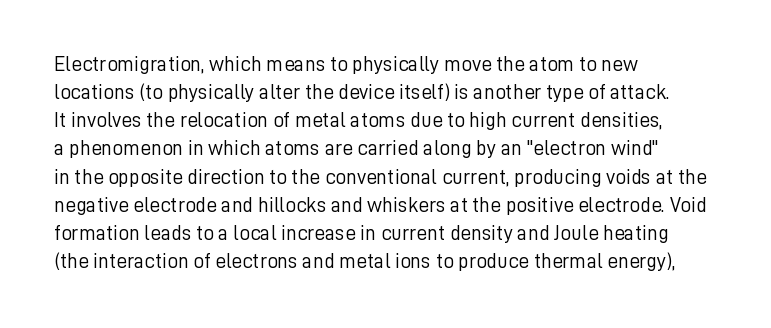
{"italic": "no", "bold": "no", "underline": "no", "align": "left", "line_spacing": "normal", "line_spacing_ratio": 1.34, "letter_spacing": "normal", "letter_spacing_em": 0.0, "glyph_px": 21}
